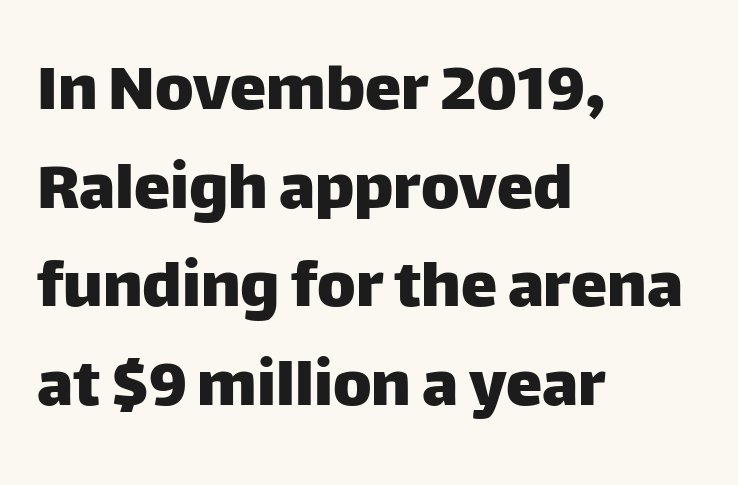
Q: Is the text italic (slanted)? A: No, it is upright.
Q: Is the typeface a serif or a sans-serif typeface? A: Sans-serif.
Q: Is the text underlined? A: No.
Q: How is the paragraph aligned? A: Left-aligned.
Q: Is the spacing between letters normal or unusually wide? A: Normal.
Q: Is the spacing between lines tight, normal or loose? A: Normal.
Q: Width (condensed, normal, or wide)? A: Normal.
Q: Stroke contrast? A: Low.
Q: x-height? A: Large.
Q: Monospaced? A: No.
